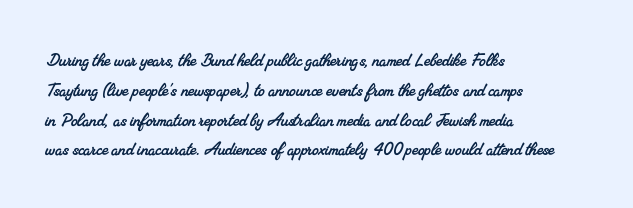
Q: Is the text underlined? A: No.
Q: How is the paragraph aligned? A: Left-aligned.
Q: Is the spacing between letters normal or unusually wide? A: Normal.
Q: Is the spacing between lines tight, normal or loose? A: Normal.
